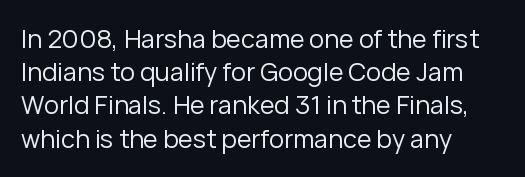
These lines sit exactly where default settings would place them. Decoration check: the copy has no underline. The typeface has the unassuming heft of standard copy or less. Horizontal alignment here is leftward, the default for most running prose.
